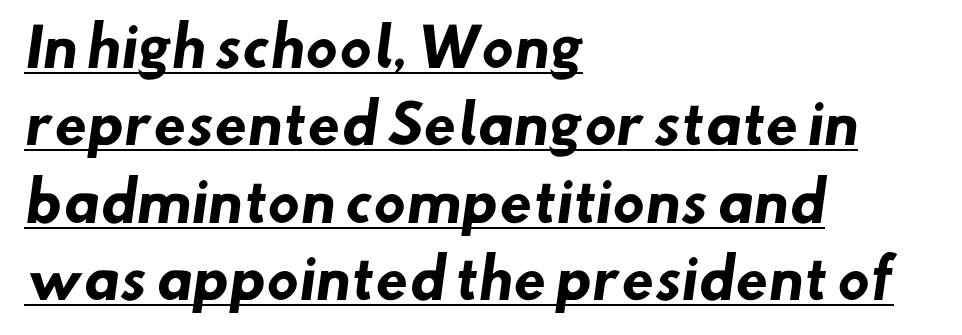
{"serif": "no", "bold": "yes", "weight": "heavy", "width": "normal", "stroke_contrast": "low", "x_height": "small", "monospaced": "no", "underline": "yes", "align": "left", "line_spacing": "normal", "line_spacing_ratio": 1.46, "letter_spacing": "normal", "letter_spacing_em": 0.0, "glyph_px": 53}
